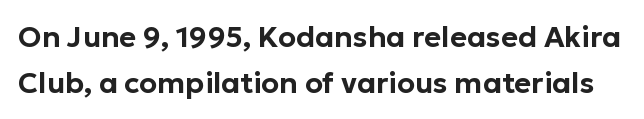
The image shows 29 px sans-serif type, upright; set normal line spacing (1.57x), normal letter spacing, not underlined; low stroke contrast and a medium x-height.
